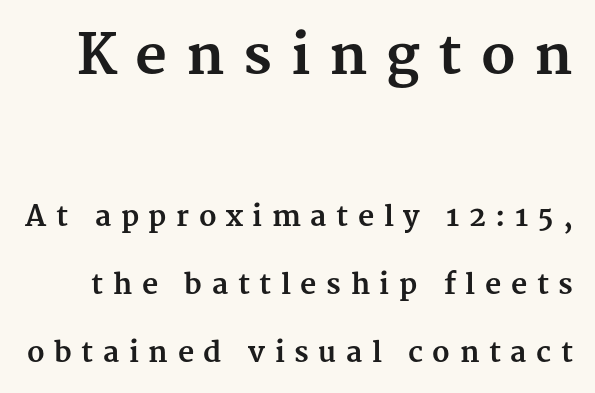
Think of a printed novel: that variable character pitch is what you see here. Old-style or modern, the face here clearly has serifs. The zone under the glyphs is completely vacant. The axis of the letterforms is exactly vertical.
